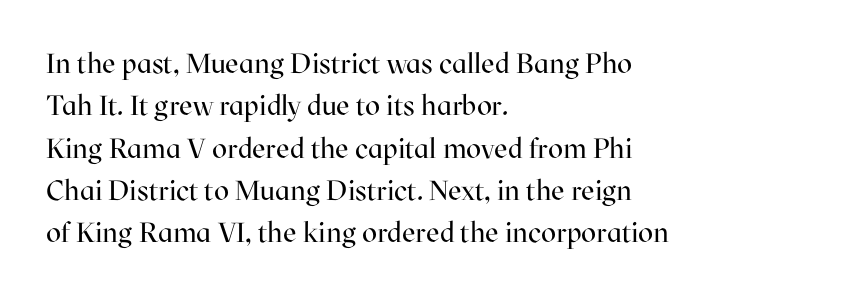
Q: Is the text bold? A: No.
Q: Is the text italic (slanted)? A: No, it is upright.
Q: Is the typeface a serif or a sans-serif typeface? A: Serif.
Q: Is the text underlined? A: No.
Q: How is the paragraph aligned? A: Left-aligned.
Q: Is the spacing between letters normal or unusually wide? A: Normal.
Q: Is the spacing between lines tight, normal or loose? A: Normal.
Q: Width (condensed, normal, or wide)? A: Normal.
Q: Stroke contrast? A: High.
Q: x-height? A: Medium.
Q: Monospaced? A: No.
